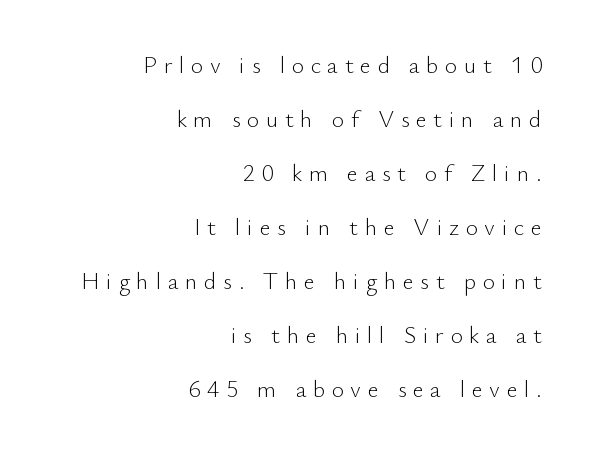
Q: Is the text bold? A: No.
Q: Is the text italic (slanted)? A: No, it is upright.
Q: Is the text underlined? A: No.
Q: How is the paragraph aligned? A: Right-aligned.
Q: Is the spacing between letters normal or unusually wide? A: Unusually wide.
Q: Is the spacing between lines tight, normal or loose? A: Loose.
